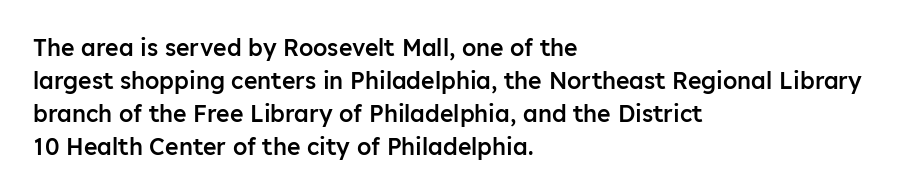
Q: Is the text bold? A: Semi-bold.
Q: Is the text italic (slanted)? A: No, it is upright.
Q: Is the text underlined? A: No.
Q: How is the paragraph aligned? A: Left-aligned.
Q: Is the spacing between letters normal or unusually wide? A: Normal.
Q: Is the spacing between lines tight, normal or loose? A: Normal.
